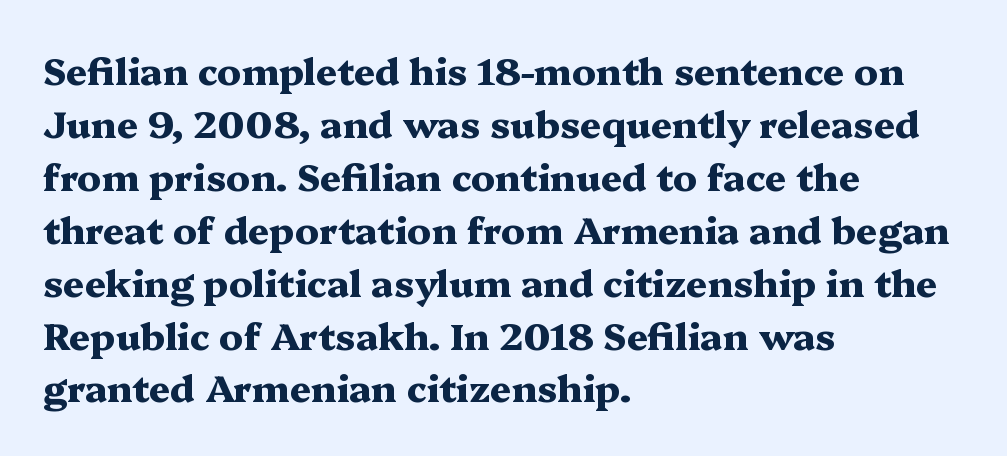
Q: Is the text bold? A: Yes.
Q: Is the text italic (slanted)? A: No, it is upright.
Q: Is the typeface a serif or a sans-serif typeface? A: Serif.
Q: Is the text underlined? A: No.
Q: How is the paragraph aligned? A: Left-aligned.
Q: Is the spacing between letters normal or unusually wide? A: Normal.
Q: Is the spacing between lines tight, normal or loose? A: Normal.
Q: Width (condensed, normal, or wide)? A: Wide.
Q: Stroke contrast? A: Medium.
Q: x-height? A: Medium.
Q: Monospaced? A: No.
